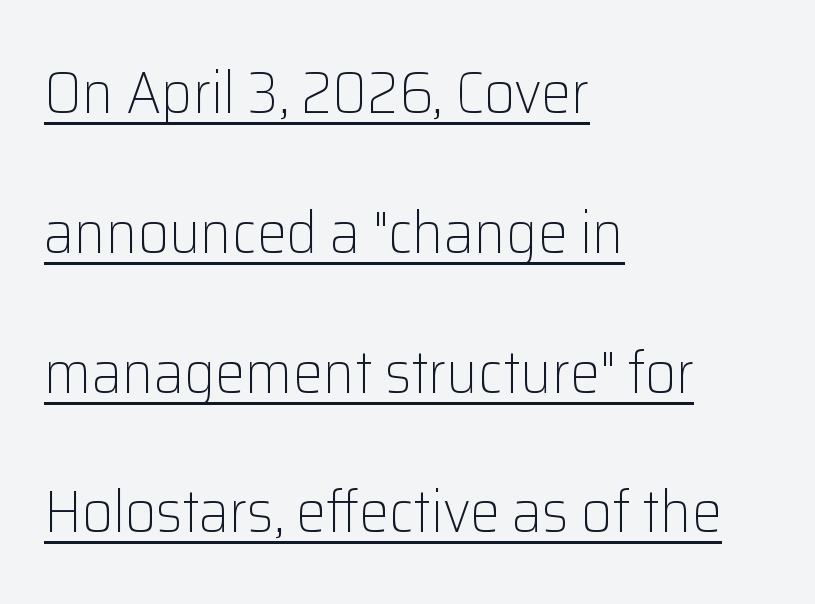
If you drew a ruler down the left edge, every line would touch it. Each letter keeps its own natural width here, so spacing adapts to shape. Posture: straight, roman, zero tilt. Honestly, the letter spacing is just normal — you wouldn't notice it. Look at the bottom of the vertical strokes: they stop flat, with no serifs.
